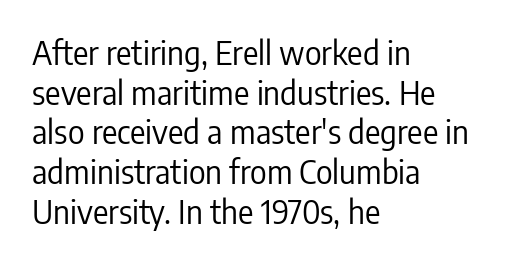
The image shows 32 px regular-weight, condensed sans-serif type, upright; set left-aligned, line spacing 1.24x, normal letter spacing, not underlined; low stroke contrast and a medium x-height.
